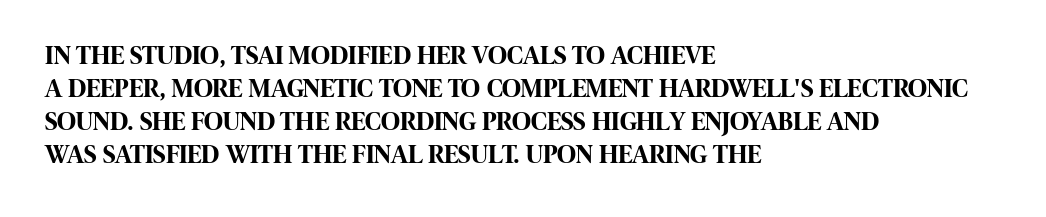
Q: Is the text bold? A: Yes.
Q: Is the text italic (slanted)? A: No, it is upright.
Q: Is the text underlined? A: No.
Q: How is the paragraph aligned? A: Left-aligned.
Q: Is the spacing between letters normal or unusually wide? A: Normal.
Q: Is the spacing between lines tight, normal or loose? A: Normal.
